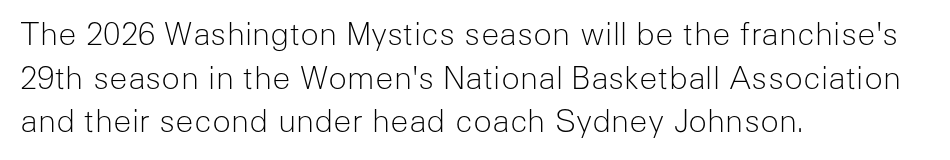
Q: Is the text bold? A: No.
Q: Is the text italic (slanted)? A: No, it is upright.
Q: Is the typeface a serif or a sans-serif typeface? A: Sans-serif.
Q: Is the text underlined? A: No.
Q: How is the paragraph aligned? A: Left-aligned.
Q: Is the spacing between letters normal or unusually wide? A: Normal.
Q: Is the spacing between lines tight, normal or loose? A: Normal.
Q: Width (condensed, normal, or wide)? A: Normal.
Q: Stroke contrast? A: Low.
Q: x-height? A: Medium.
Q: Monospaced? A: No.
